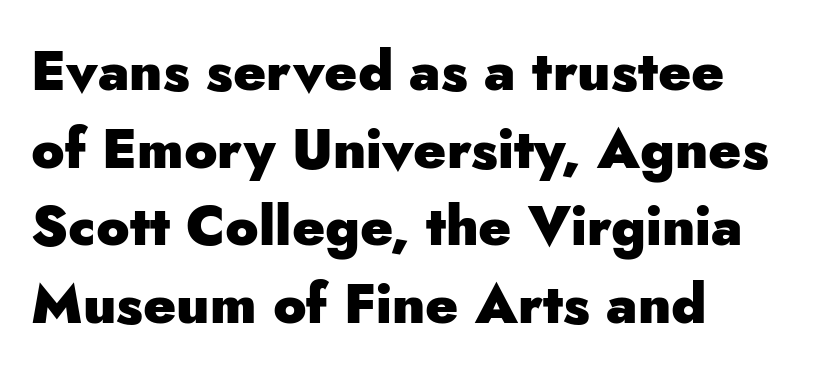
Q: Is the text bold? A: Yes.
Q: Is the text italic (slanted)? A: No, it is upright.
Q: Is the typeface a serif or a sans-serif typeface? A: Sans-serif.
Q: Is the text underlined? A: No.
Q: How is the paragraph aligned? A: Left-aligned.
Q: Is the spacing between letters normal or unusually wide? A: Normal.
Q: Is the spacing between lines tight, normal or loose? A: Normal.
Q: Width (condensed, normal, or wide)? A: Normal.
Q: Stroke contrast? A: Low.
Q: x-height? A: Small.
Q: Monospaced? A: No.
